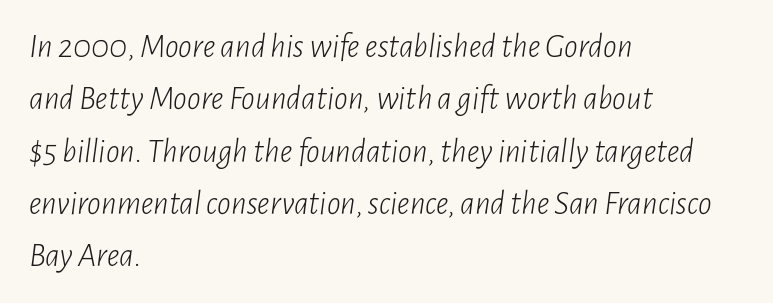
The image shows 34 px light, condensed type, italic (leaning right); set left-aligned, normal line spacing (1.54x), normal letter spacing, not underlined; low stroke contrast and a medium x-height.
